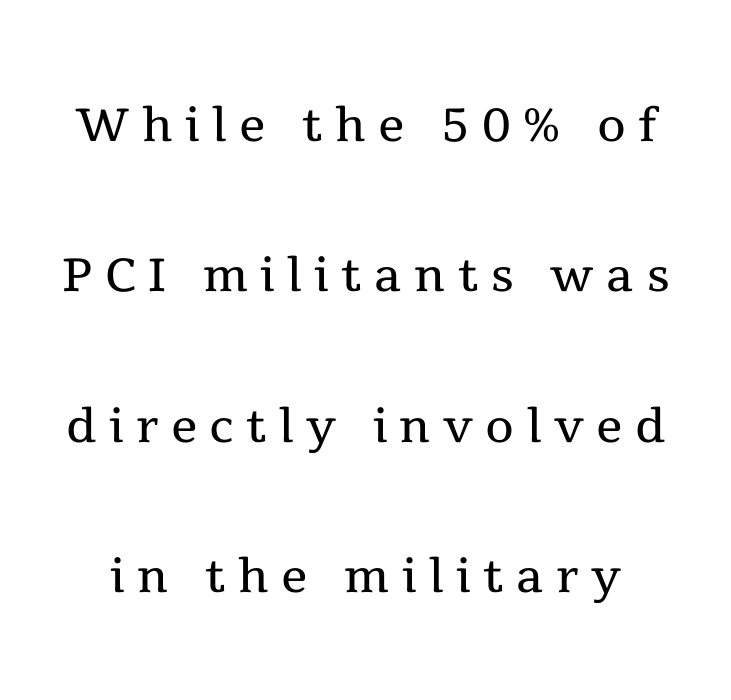
{"serif": "yes", "italic": "no", "bold": "no", "weight": "regular", "width": "normal", "x_height": "medium", "monospaced": "no", "underline": "no", "line_spacing": "loose", "line_spacing_ratio": 2.28, "glyph_px": 66}
